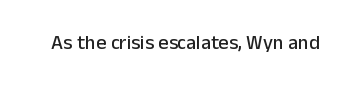
Q: Is the text italic (slanted)? A: No, it is upright.
Q: Is the text underlined? A: No.
Q: Is the spacing between letters normal or unusually wide? A: Normal.
